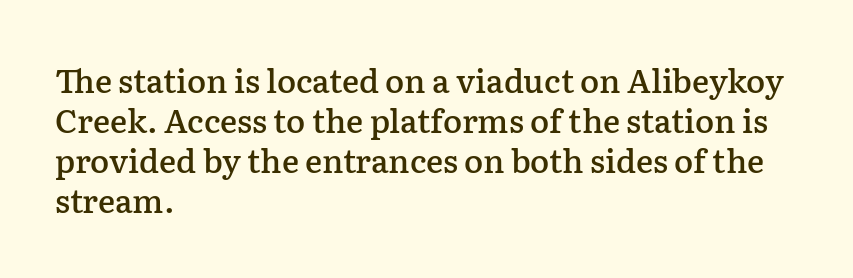
These lines are rendered in a variable-pitch font. A typesetter would label this face a serif. Does the weight exceed regular? Yes, but only to semibold. Letters rest on an invisible, unmarked baseline.
